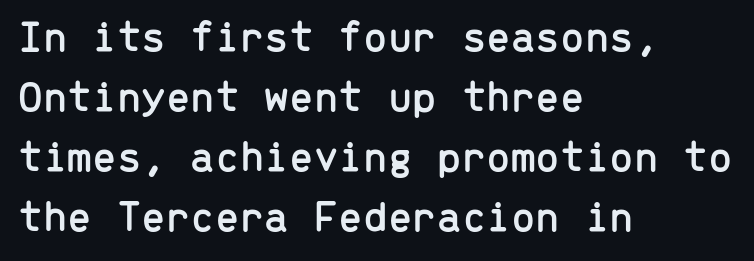
The image shows 44 px sans-serif type, upright, monospaced; set left-aligned, normal line spacing (1.36x), normal letter spacing, not underlined; low stroke contrast and a medium x-height.
